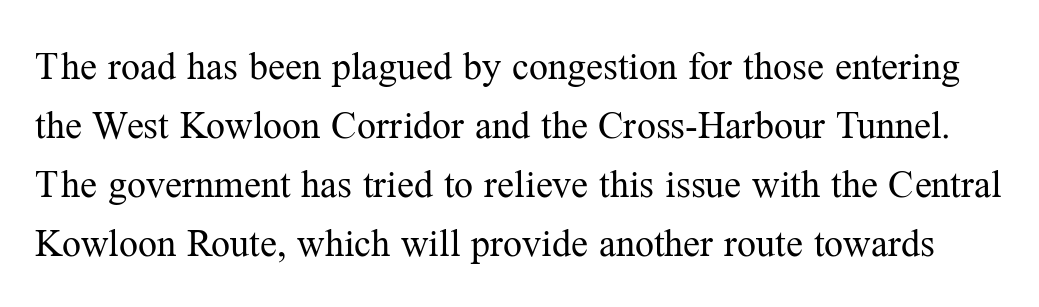
The font sits on the lighter half of the weight spectrum, regular included. The face used here is proportionally spaced, like ordinary book or web type. Look at the bottom of the vertical strokes: they flare into serifs here. The space between consecutive lines is moderate. Unmarked baselines from the first word to the last.
